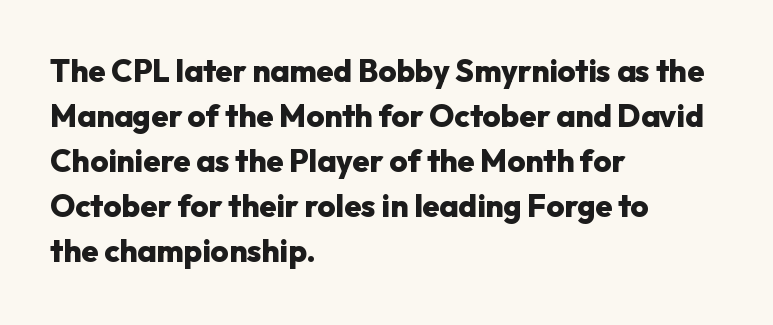
{"serif": "no", "italic": "no", "bold": "yes", "weight": "heavy", "width": "normal", "stroke_contrast": "low", "x_height": "medium", "monospaced": "no", "underline": "no", "align": "left", "line_spacing": "normal", "line_spacing_ratio": 1.45, "letter_spacing": "normal", "letter_spacing_em": 0.0, "glyph_px": 31}
